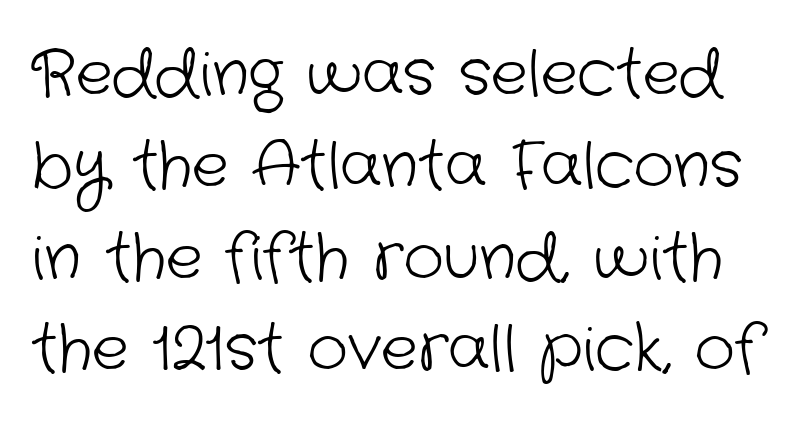
The block of text has a typical density, with ordinary space between rows. Inter-character spacing is left at the font's built-in metrics. Descenders hang freely into open space. Weight class: somewhere from thin through regular.
